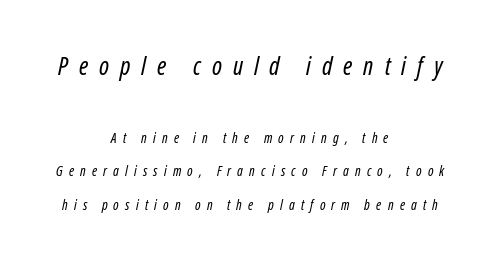
Q: Is the text bold? A: No.
Q: Is the text underlined? A: No.
Q: How is the paragraph aligned? A: Centered.
Q: Is the spacing between letters normal or unusually wide? A: Unusually wide.
Q: Is the spacing between lines tight, normal or loose? A: Loose.
Q: Which block of text is set in a larger size, the first (top) or the second (bottom)? A: The first (top) one.
